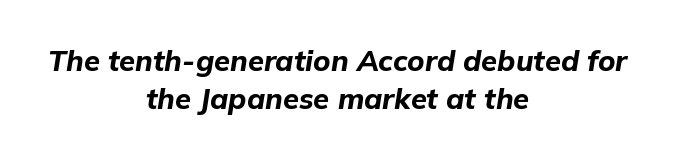
What's the leading like? Ordinary, nothing unusual. Unmarked baselines from the first word to the last. Character widths vary here, with narrow letters taking less room than wide ones. A centered setting, common on invitations and titles, is used for this passage. This sample uses plain, unmodified letter spacing. In terms of weight, the rendering is a true, heavy bold.
